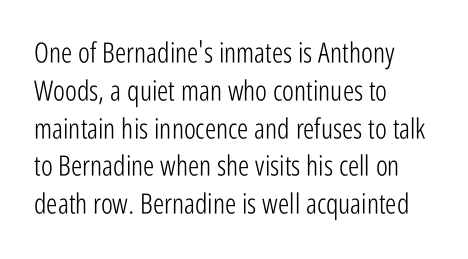
Q: Is the text bold? A: No.
Q: Is the text italic (slanted)? A: No, it is upright.
Q: Is the typeface a serif or a sans-serif typeface? A: Sans-serif.
Q: Is the text underlined? A: No.
Q: How is the paragraph aligned? A: Left-aligned.
Q: Is the spacing between letters normal or unusually wide? A: Normal.
Q: Is the spacing between lines tight, normal or loose? A: Normal.
Q: Width (condensed, normal, or wide)? A: Condensed.
Q: Stroke contrast? A: Low.
Q: x-height? A: Medium.
Q: Monospaced? A: No.
